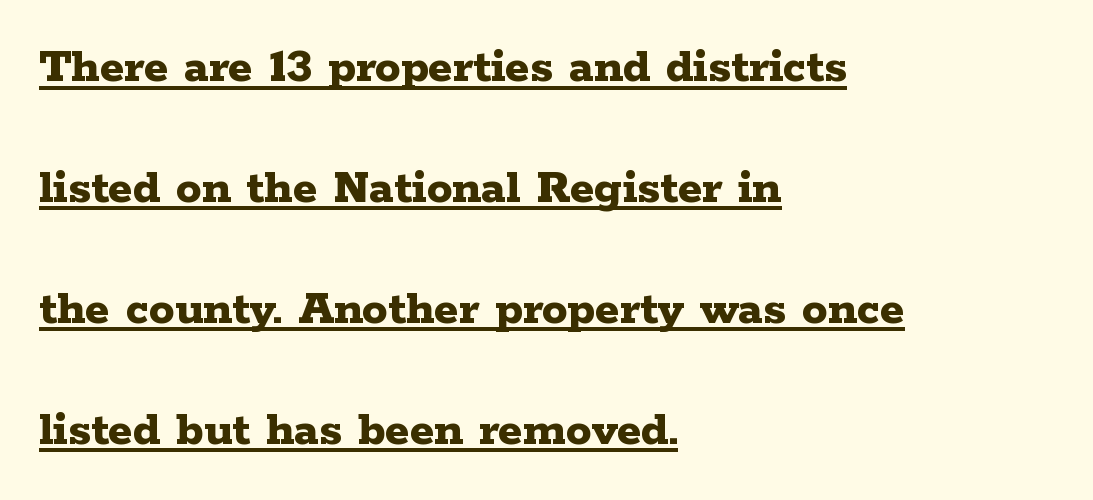
Q: Is the text bold? A: Yes.
Q: Is the text italic (slanted)? A: No, it is upright.
Q: Is the typeface a serif or a sans-serif typeface? A: Serif.
Q: Is the text underlined? A: Yes.
Q: How is the paragraph aligned? A: Left-aligned.
Q: Is the spacing between letters normal or unusually wide? A: Normal.
Q: Is the spacing between lines tight, normal or loose? A: Loose.
Q: Width (condensed, normal, or wide)? A: Wide.
Q: Stroke contrast? A: Low.
Q: x-height? A: Medium.
Q: Monospaced? A: No.
